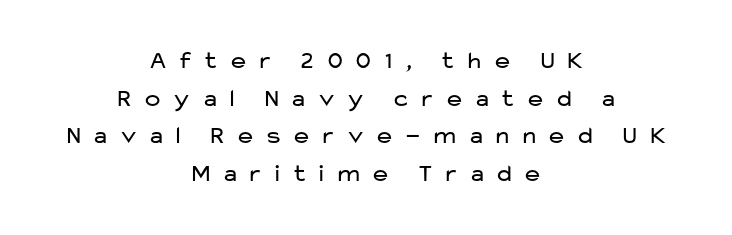
The image shows 25 px text type, upright; set centered, normal line spacing (1.51x), unusually wide letter spacing (+0.34 em), not underlined.
